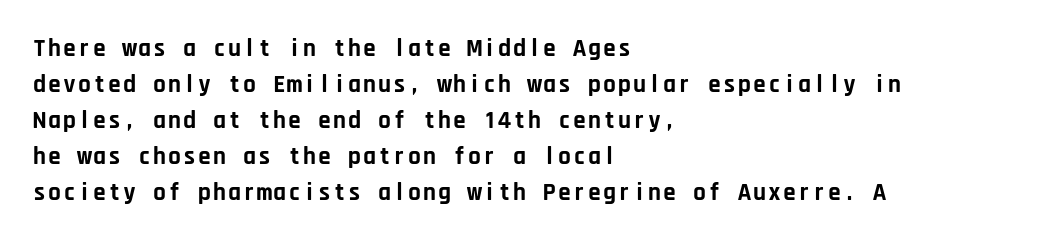
Q: Is the text bold? A: Yes.
Q: Is the text italic (slanted)? A: No, it is upright.
Q: Is the text underlined? A: No.
Q: How is the paragraph aligned? A: Left-aligned.
Q: Is the spacing between letters normal or unusually wide? A: Normal.
Q: Is the spacing between lines tight, normal or loose? A: Normal.
